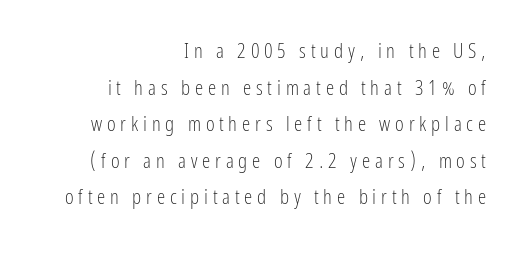
{"italic": "no", "bold": "no", "underline": "no", "align": "right", "line_spacing_ratio": 1.74, "letter_spacing": "wide", "letter_spacing_em": 0.23, "glyph_px": 21}
